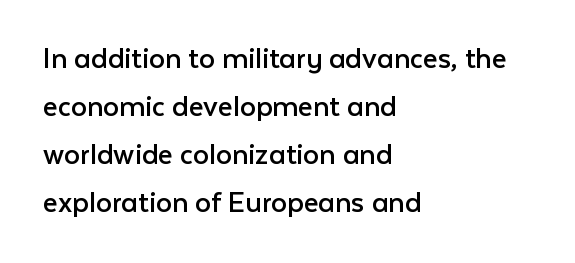
{"serif": "no", "italic": "no", "bold": "no", "weight": "regular", "width": "normal", "stroke_contrast": "low", "x_height": "medium", "monospaced": "no", "underline": "no", "align": "left", "line_spacing": "normal", "line_spacing_ratio": 1.5, "letter_spacing": "normal", "letter_spacing_em": 0.0, "glyph_px": 32}
